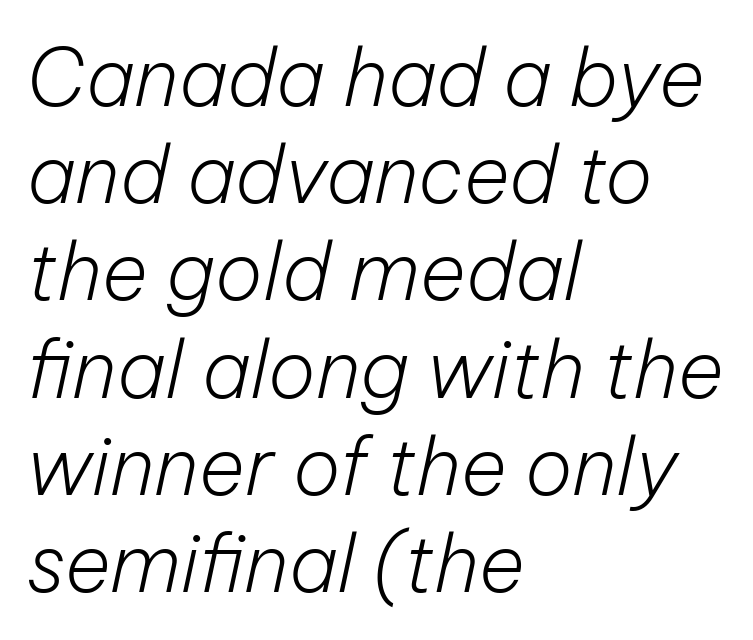
Q: Is the text bold? A: No.
Q: Is the text italic (slanted)? A: Yes, it leans right by about 12 degrees.
Q: Is the text underlined? A: No.
Q: How is the paragraph aligned? A: Left-aligned.
Q: Is the spacing between letters normal or unusually wide? A: Normal.
Q: Width (condensed, normal, or wide)? A: Normal.
Q: Stroke contrast? A: Low.
Q: x-height? A: Medium.
Q: Monospaced? A: No.
